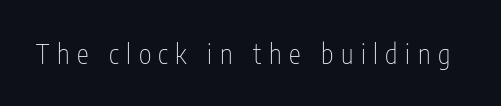
{"italic": "no", "bold": "no", "underline": "no", "letter_spacing": "wide", "letter_spacing_em": 0.28, "glyph_px": 27}
